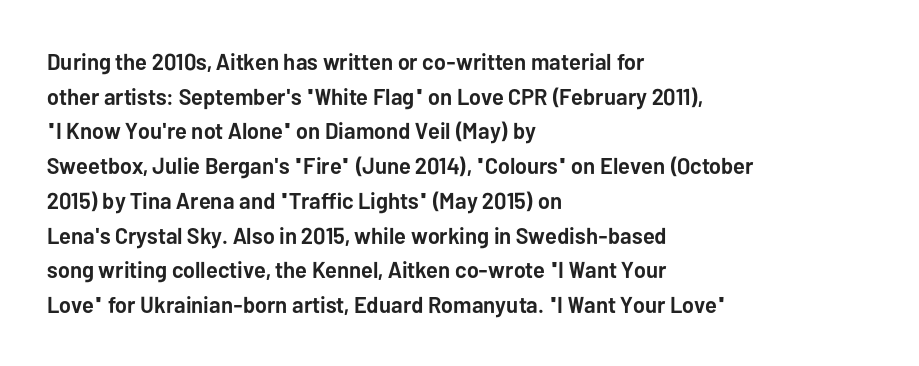
Every stem runs plumb, perpendicular to the baseline. The typesetting leans heavy: a genuine bold. Anything drawn beneath the words? Only blank space. The paragraph shown leans on its left margin. In terms of letterspacing, this is plain default setting. The space between consecutive lines is moderate.
